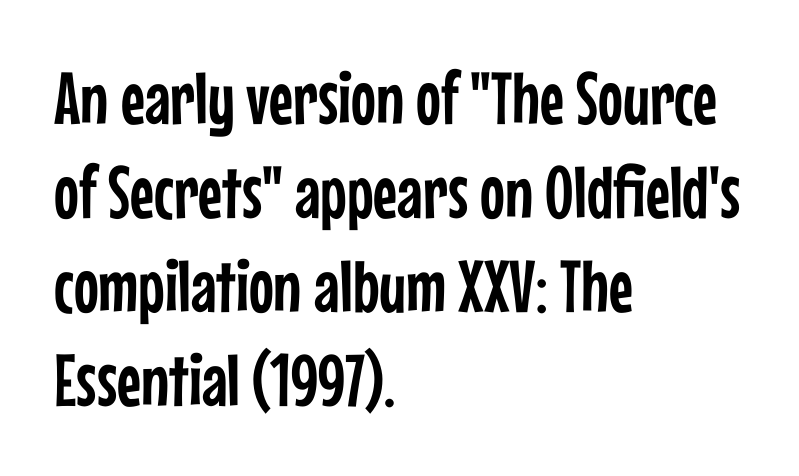
{"serif": "no", "italic": "no", "width": "condensed", "stroke_contrast": "low", "x_height": "medium", "monospaced": "no", "underline": "no", "align": "left", "line_spacing": "normal", "line_spacing_ratio": 1.27, "letter_spacing": "normal", "letter_spacing_em": 0.0, "glyph_px": 74}
